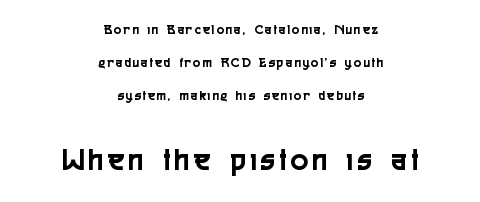
Q: Is the text italic (slanted)? A: No, it is upright.
Q: Is the typeface a serif or a sans-serif typeface? A: Sans-serif.
Q: Is the text underlined? A: No.
Q: How is the paragraph aligned? A: Centered.
Q: Is the spacing between lines tight, normal or loose? A: Loose.
Q: Which block of text is set in a larger size, the first (top) or the second (bottom)? A: The second (bottom) one.
Q: Width (condensed, normal, or wide)? A: Condensed.
Q: x-height? A: Medium.
Q: Monospaced? A: No.
